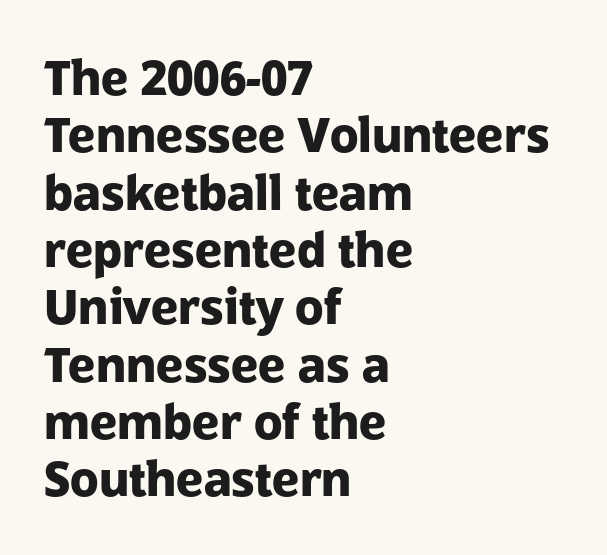
Bare-footed words on every line. Emphasis by weight is at full strength: bold. The passage shown is typed in a proportional face where columns would drift. Nothing unusual about the tracking: characters are spaced as the font intends. You can tell from the bare stems that sans-serif type was used. The paragraph has a hard left edge and a soft right edge.
